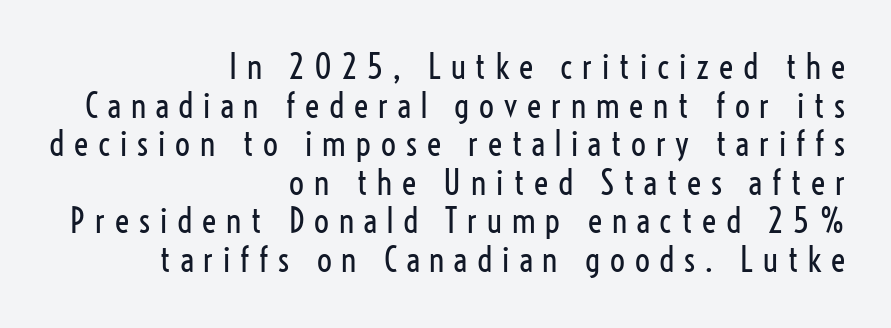
Each letter keeps its own natural width here, so spacing adapts to shape. Only glyphs here, with clear space below each row. You could only call the tracking loose — the letters float apart. Do the letters lean? They stand straight. Typeset ragged left — the right edge is the straight one. The type family on display is of the sans-serif kind.
